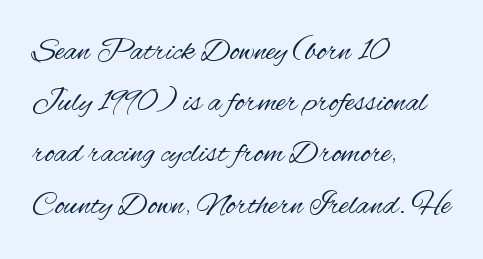
The image shows 32 px regular-weight, condensed sans-serif type; set left-aligned, normal line spacing (1.6x), normal letter spacing, not underlined; medium stroke contrast and a small x-height.
